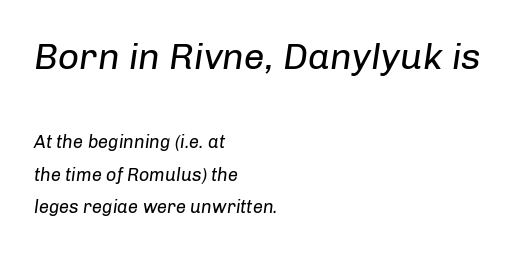
Any mark beneath the type? The region is blank. The letters sit at their default tracking, neither squeezed nor spread. The passage shown is typed in a proportional face where columns would drift. When letters slant like this, we call the style italic. Casual observation: everything's shoved over to the left.
